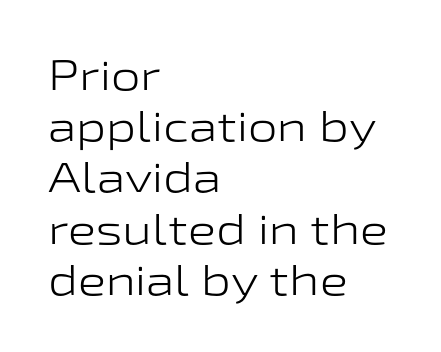
{"serif": "no", "italic": "no", "bold": "no", "weight": "light", "width": "wide", "stroke_contrast": "low", "x_height": "medium", "monospaced": "no", "underline": "no", "align": "left", "line_spacing_ratio": 1.22, "letter_spacing": "normal", "letter_spacing_em": 0.0, "glyph_px": 42}
